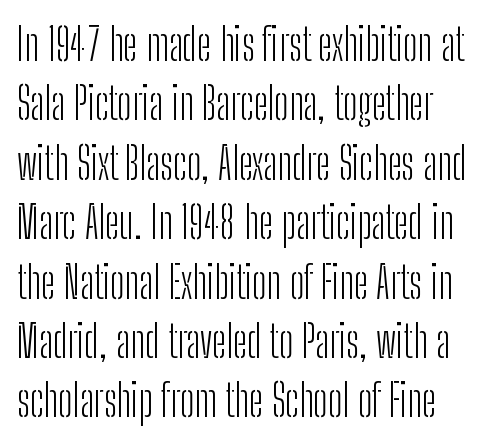
{"serif": "no", "italic": "no", "bold": "no", "weight": "light", "width": "condensed", "stroke_contrast": "low", "x_height": "medium", "monospaced": "no", "underline": "no", "line_spacing": "normal", "line_spacing_ratio": 1.35, "letter_spacing": "normal", "letter_spacing_em": 0.0, "glyph_px": 44}
